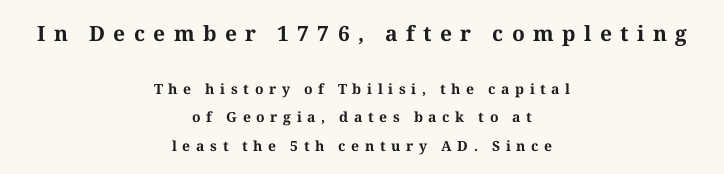
Q: Is the text bold? A: Yes.
Q: Is the text italic (slanted)? A: No, it is upright.
Q: Is the text underlined? A: No.
Q: How is the paragraph aligned? A: Centered.
Q: Is the spacing between letters normal or unusually wide? A: Unusually wide.
Q: Is the spacing between lines tight, normal or loose? A: Loose.
Q: Which block of text is set in a larger size, the first (top) or the second (bottom)? A: The first (top) one.
